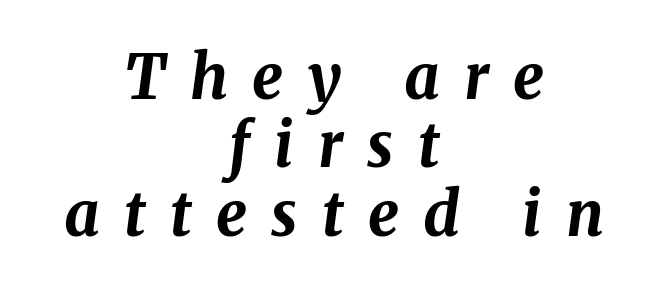
Q: Is the text bold? A: Yes.
Q: Is the text italic (slanted)? A: Yes, it leans right by about 8 degrees.
Q: Is the text underlined? A: No.
Q: How is the paragraph aligned? A: Centered.
Q: Is the spacing between letters normal or unusually wide? A: Unusually wide.
Q: Is the spacing between lines tight, normal or loose? A: Tight.
Q: Width (condensed, normal, or wide)? A: Normal.
Q: Stroke contrast? A: Medium.
Q: x-height? A: Medium.
Q: Monospaced? A: No.
